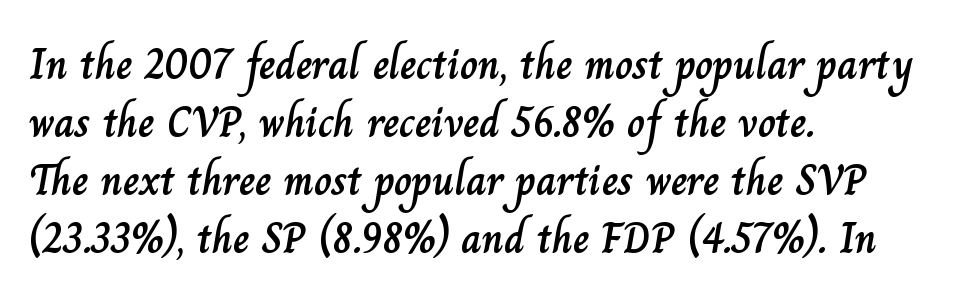
Q: Is the text italic (slanted)? A: Yes.
Q: Is the text underlined? A: No.
Q: How is the paragraph aligned? A: Left-aligned.
Q: Is the spacing between letters normal or unusually wide? A: Normal.
Q: Is the spacing between lines tight, normal or loose? A: Normal.
Q: Width (condensed, normal, or wide)? A: Normal.
Q: Stroke contrast? A: Low.
Q: x-height? A: Small.
Q: Monospaced? A: No.
